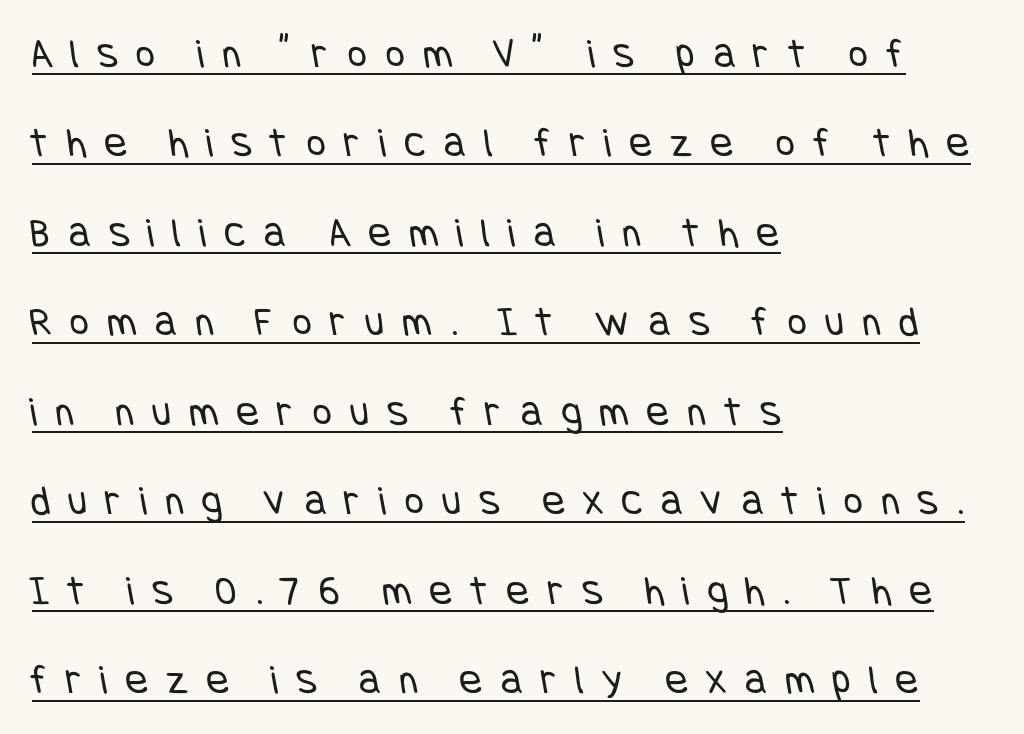
Q: Is the text bold? A: No.
Q: Is the typeface a serif or a sans-serif typeface? A: Sans-serif.
Q: Is the text underlined? A: Yes.
Q: How is the paragraph aligned? A: Left-aligned.
Q: Is the spacing between letters normal or unusually wide? A: Unusually wide.
Q: Is the spacing between lines tight, normal or loose? A: Loose.
Q: Width (condensed, normal, or wide)? A: Condensed.
Q: Stroke contrast? A: Low.
Q: x-height? A: Large.
